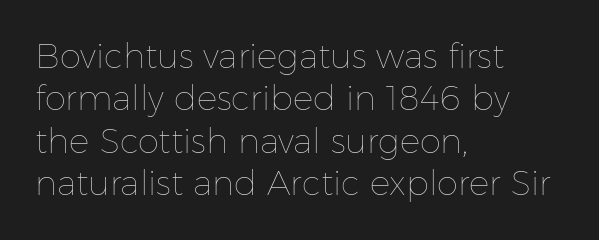
Q: Is the text bold? A: No.
Q: Is the text italic (slanted)? A: No, it is upright.
Q: Is the text underlined? A: No.
Q: How is the paragraph aligned? A: Left-aligned.
Q: Is the spacing between letters normal or unusually wide? A: Normal.
Q: Is the spacing between lines tight, normal or loose? A: Normal.
Q: Width (condensed, normal, or wide)? A: Normal.
Q: Stroke contrast? A: Low.
Q: x-height? A: Medium.
Q: Monospaced? A: No.
